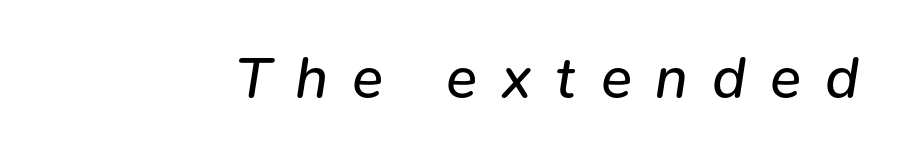
The image shows 58 px regular-weight type, italic (leaning right); set unusually wide letter spacing (+0.41 em), not underlined; low stroke contrast and a medium x-height.
